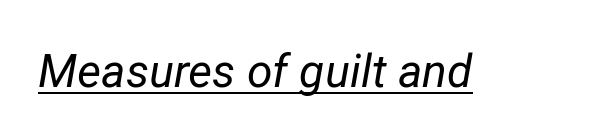
Q: Is the text bold? A: No.
Q: Is the text italic (slanted)? A: Yes, it leans right by about 12 degrees.
Q: Is the text underlined? A: Yes.
Q: Is the spacing between letters normal or unusually wide? A: Normal.
Q: Width (condensed, normal, or wide)? A: Normal.
Q: Stroke contrast? A: Low.
Q: x-height? A: Medium.
Q: Monospaced? A: No.
